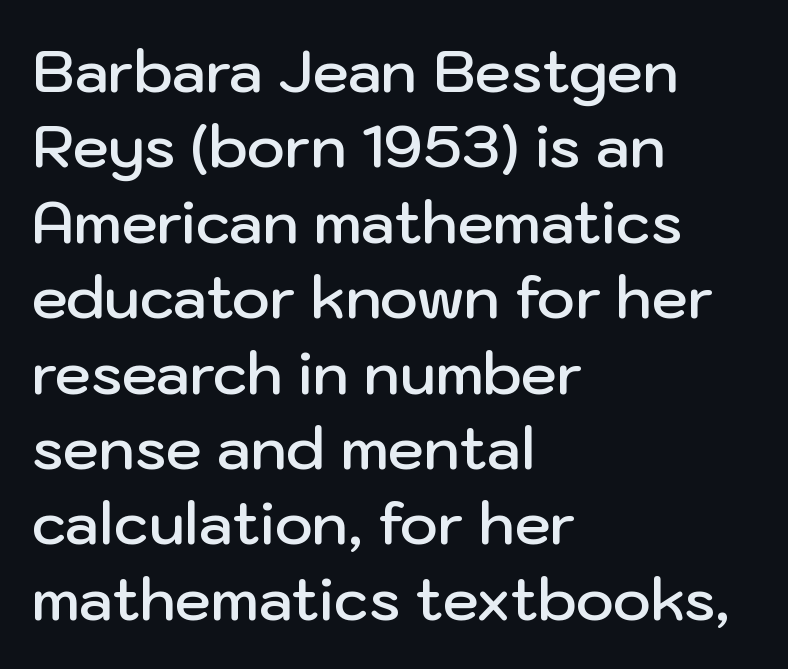
The image shows 58 px semibold sans-serif type, upright; set left-aligned, normal line spacing (1.3x), normal letter spacing, not underlined; low stroke contrast and a medium x-height.
